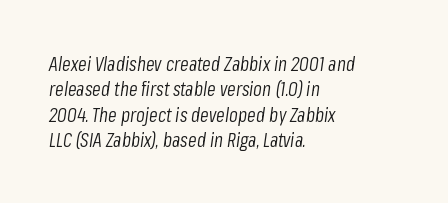
Q: Is the text bold? A: No.
Q: Is the text italic (slanted)? A: Yes, it leans right by about 8 degrees.
Q: Is the text underlined? A: No.
Q: How is the paragraph aligned? A: Left-aligned.
Q: Is the spacing between letters normal or unusually wide? A: Normal.
Q: Is the spacing between lines tight, normal or loose? A: Normal.
